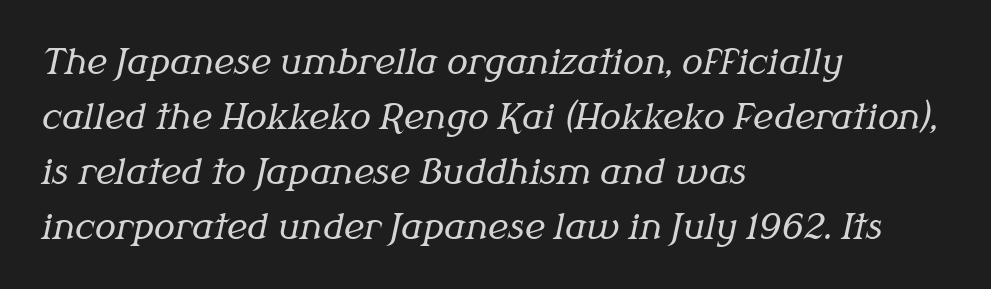
The image shows 35 px regular-weight serif type, italic (leaning right); set left-aligned, normal line spacing (1.57x), normal letter spacing, not underlined; medium stroke contrast and a medium x-height.
